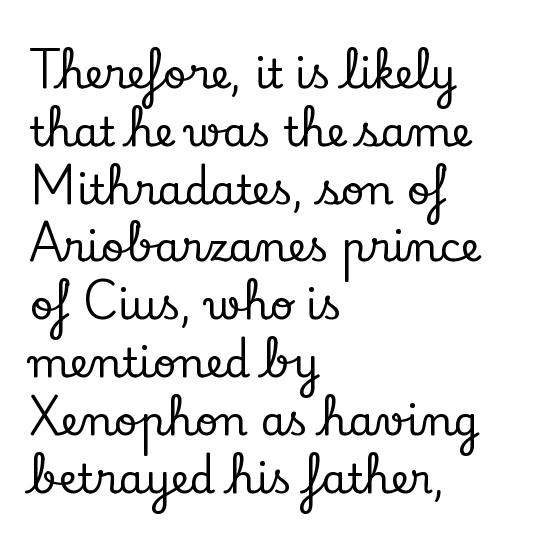
Q: Is the text italic (slanted)? A: No, it is upright.
Q: Is the text underlined? A: No.
Q: How is the paragraph aligned? A: Left-aligned.
Q: Is the spacing between letters normal or unusually wide? A: Normal.
Q: Is the spacing between lines tight, normal or loose? A: Normal.
Q: Width (condensed, normal, or wide)? A: Normal.
Q: Stroke contrast? A: Low.
Q: x-height? A: Small.
Q: Monospaced? A: No.
